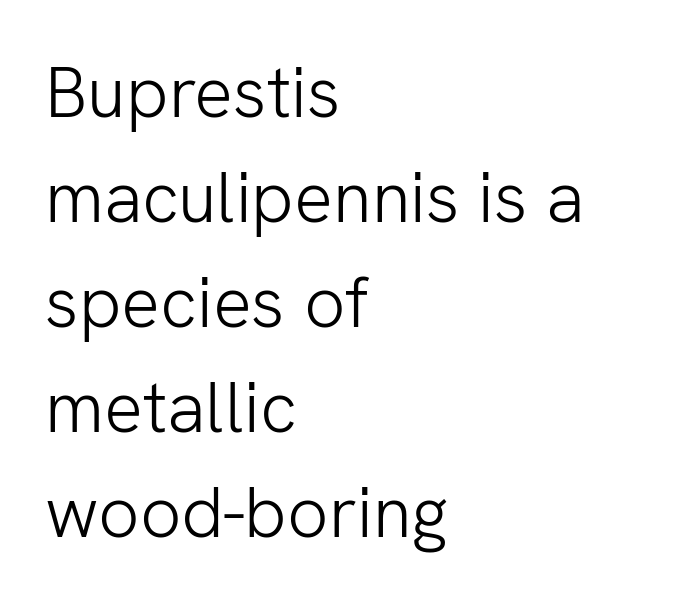
Q: Is the text bold? A: No.
Q: Is the text italic (slanted)? A: No, it is upright.
Q: Is the typeface a serif or a sans-serif typeface? A: Sans-serif.
Q: Is the text underlined? A: No.
Q: How is the paragraph aligned? A: Left-aligned.
Q: Is the spacing between letters normal or unusually wide? A: Normal.
Q: Is the spacing between lines tight, normal or loose? A: Normal.
Q: Width (condensed, normal, or wide)? A: Normal.
Q: Stroke contrast? A: Low.
Q: x-height? A: Medium.
Q: Monospaced? A: No.
